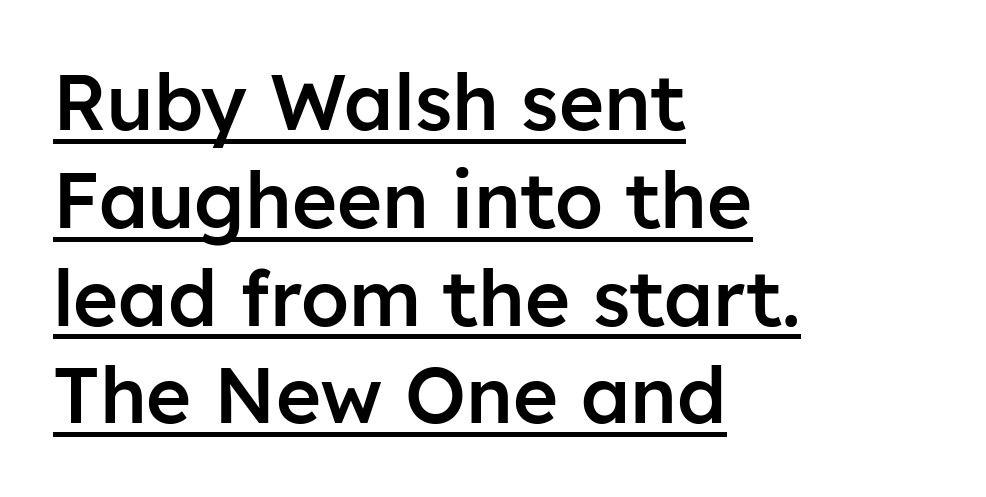
The rendering keeps characters at their native spacing. The lines sit at an ordinary, default distance from one another. Posture: upright roman. Note: no serifs on the glyphs. A typesetter would call this proportional, since set widths differ per character.
